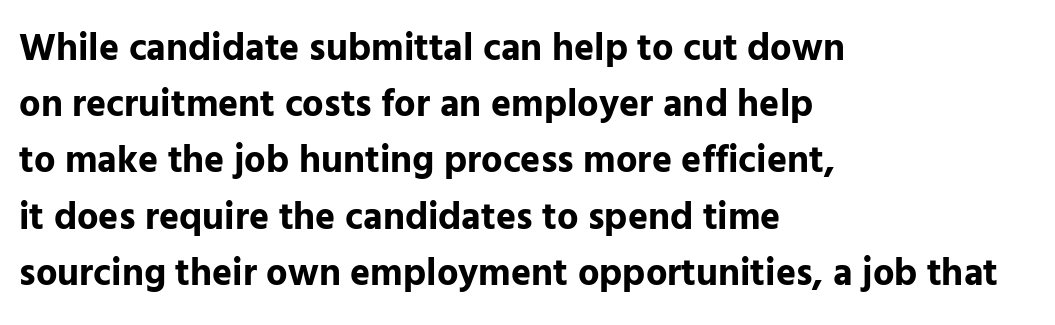
Honestly, the row spacing looks completely unremarkable. No feet cap the strokes, marking this as sans-serif type. Proportional: the letters do not fall into vertical columns. Just letters on the line, the space beneath them empty. The paragraph has a hard left edge and a soft right edge. Posture: straight, roman, zero tilt.
